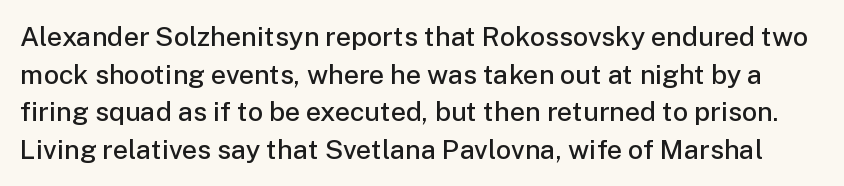
Q: Is the text bold? A: Semi-bold.
Q: Is the text italic (slanted)? A: No, it is upright.
Q: Is the text underlined? A: No.
Q: Is the spacing between letters normal or unusually wide? A: Normal.
Q: Is the spacing between lines tight, normal or loose? A: Normal.
